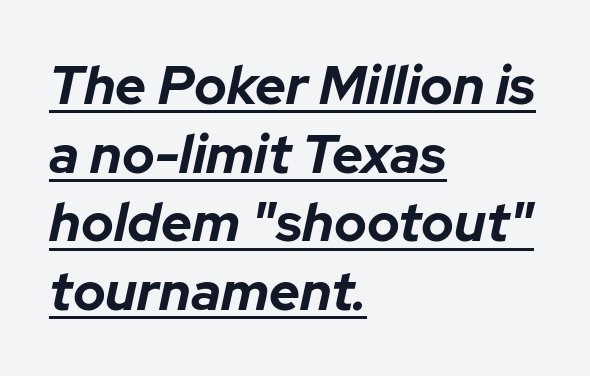
Q: Is the text bold? A: Yes.
Q: Is the text italic (slanted)? A: Yes, it leans right by about 12 degrees.
Q: Is the text underlined? A: Yes.
Q: How is the paragraph aligned? A: Left-aligned.
Q: Is the spacing between letters normal or unusually wide? A: Normal.
Q: Is the spacing between lines tight, normal or loose? A: Normal.
Q: Width (condensed, normal, or wide)? A: Normal.
Q: Stroke contrast? A: Low.
Q: x-height? A: Medium.
Q: Monospaced? A: No.
